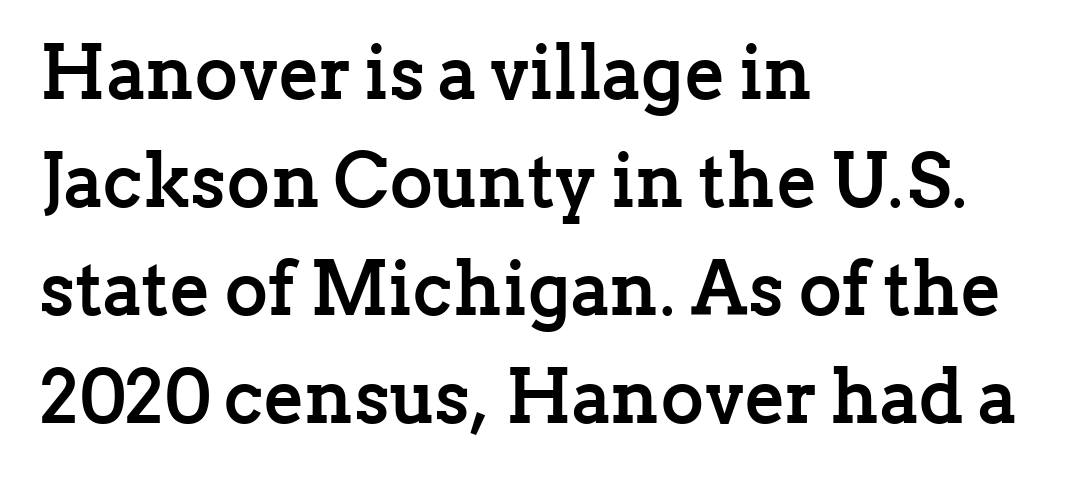
The specimen reads as upright at a glance. Students, this is bold: see how much ink each stroke carries. Serifs: yes, visible at the terminals of the letterforms. You could not count columns in this text — the font is proportionally spaced. The lines sit at an ordinary, default distance from one another. Only glyphs here, with clear space below each row.
